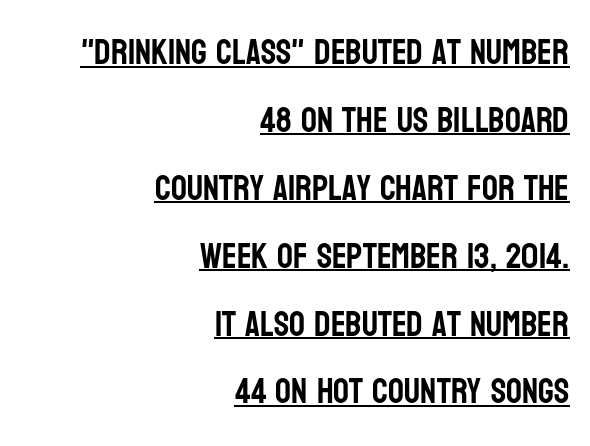
Posture: vertical. The rendering uses natural spacing where letterforms have individual widths. Notice how a bar underscores the lettering throughout. Right-aligned paragraph, ragged on the left.
